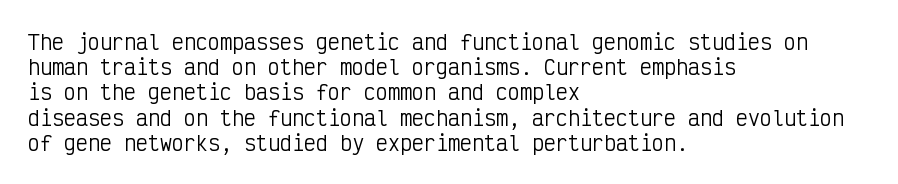
Q: Is the text bold? A: No.
Q: Is the text italic (slanted)? A: No, it is upright.
Q: Is the text underlined? A: No.
Q: How is the paragraph aligned? A: Left-aligned.
Q: Is the spacing between letters normal or unusually wide? A: Normal.
Q: Is the spacing between lines tight, normal or loose? A: Normal.
